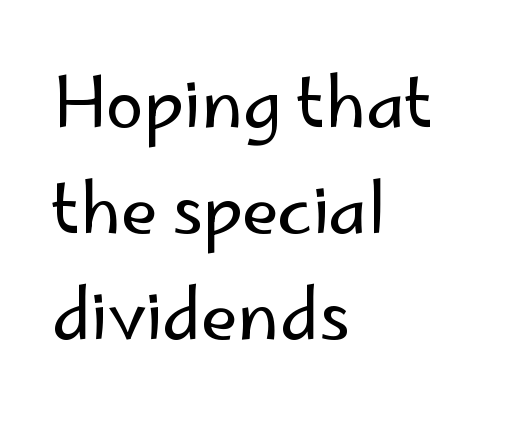
The image shows 68 px regular-weight sans-serif type, upright; set left-aligned, normal line spacing (1.56x), normal letter spacing, not underlined; low stroke contrast and a small x-height.
